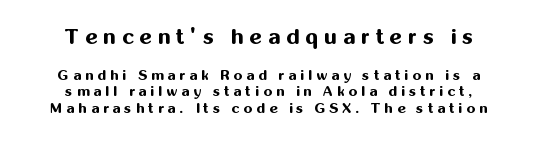
{"italic": "no", "bold": "yes", "underline": "no", "align": "center", "line_spacing_ratio": 1.18, "letter_spacing": "wide", "letter_spacing_em": 0.29, "larger_block": "first", "size_ratio": 1.5, "glyph_px": 21}
